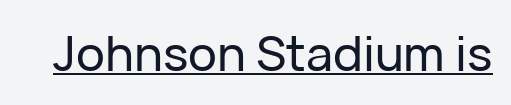
The image shows 48 px sans-serif type, upright; set normal letter spacing, underlined; low stroke contrast and a medium x-height.
